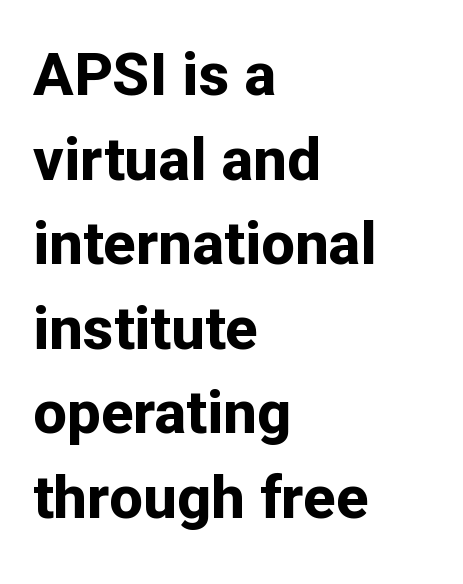
{"serif": "no", "italic": "no", "bold": "yes", "weight": "bold", "width": "normal", "stroke_contrast": "low", "x_height": "medium", "monospaced": "no", "underline": "no", "align": "left", "line_spacing": "normal", "line_spacing_ratio": 1.41, "letter_spacing": "normal", "letter_spacing_em": 0.0, "glyph_px": 60}
